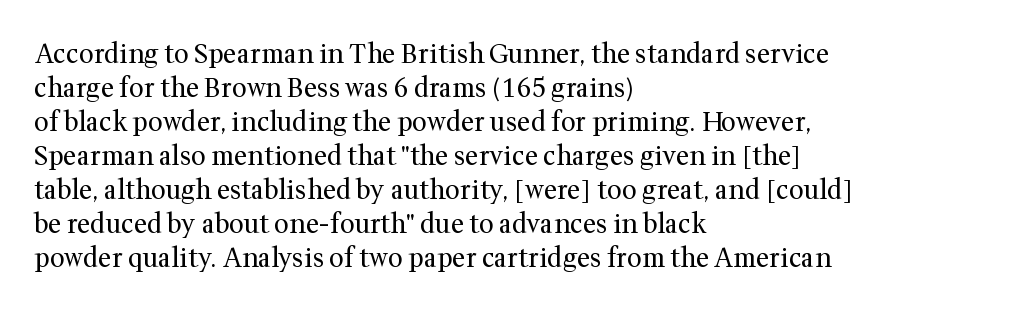
Q: Is the text bold? A: No.
Q: Is the text italic (slanted)? A: No, it is upright.
Q: Is the text underlined? A: No.
Q: How is the paragraph aligned? A: Left-aligned.
Q: Is the spacing between letters normal or unusually wide? A: Normal.
Q: Is the spacing between lines tight, normal or loose? A: Normal.
